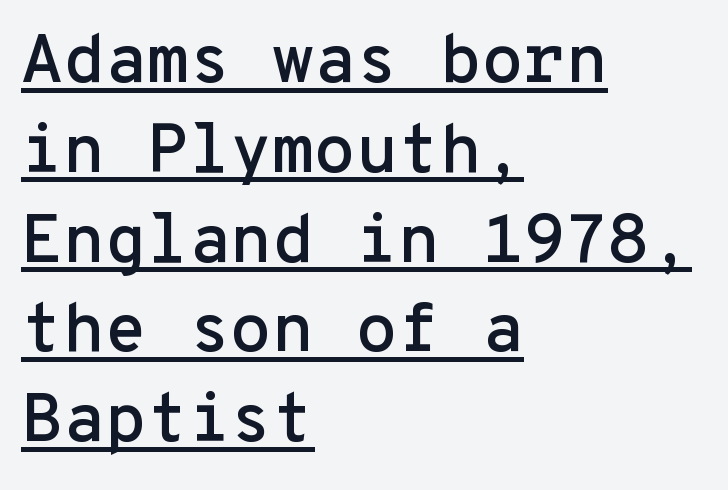
{"serif": "no", "italic": "no", "width": "normal", "stroke_contrast": "low", "x_height": "medium", "monospaced": "yes", "underline": "yes", "align": "left", "line_spacing": "normal", "line_spacing_ratio": 1.32, "letter_spacing": "normal", "letter_spacing_em": 0.0, "glyph_px": 68}
